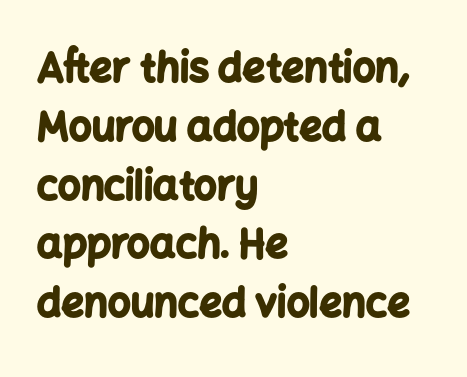
Q: Is the text bold? A: Yes.
Q: Is the text italic (slanted)? A: No, it is upright.
Q: Is the typeface a serif or a sans-serif typeface? A: Sans-serif.
Q: Is the text underlined? A: No.
Q: How is the paragraph aligned? A: Left-aligned.
Q: Is the spacing between letters normal or unusually wide? A: Normal.
Q: Is the spacing between lines tight, normal or loose? A: Normal.
Q: Width (condensed, normal, or wide)? A: Normal.
Q: Stroke contrast? A: Low.
Q: x-height? A: Medium.
Q: Monospaced? A: No.
